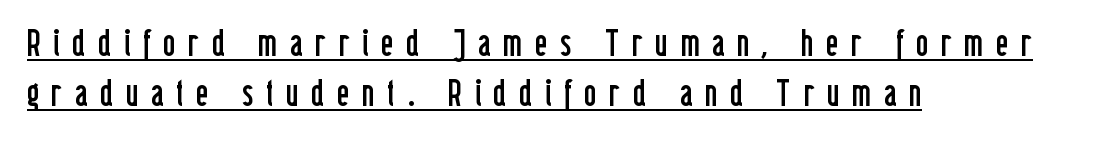
The rendering uses a moderate line-height, typical for paragraphs. Each word looks stretched out because of the extra space between its letters. A sans-serif font was chosen for this passage. The lines in this sample share a left origin and differ only in where they stop.
